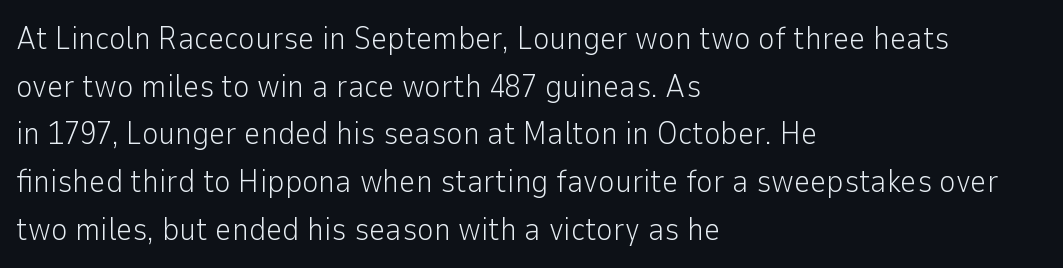
Q: Is the text bold? A: No.
Q: Is the text italic (slanted)? A: No, it is upright.
Q: Is the typeface a serif or a sans-serif typeface? A: Sans-serif.
Q: Is the text underlined? A: No.
Q: How is the paragraph aligned? A: Left-aligned.
Q: Is the spacing between letters normal or unusually wide? A: Normal.
Q: Is the spacing between lines tight, normal or loose? A: Normal.
Q: Width (condensed, normal, or wide)? A: Normal.
Q: Stroke contrast? A: Low.
Q: x-height? A: Medium.
Q: Monospaced? A: No.
